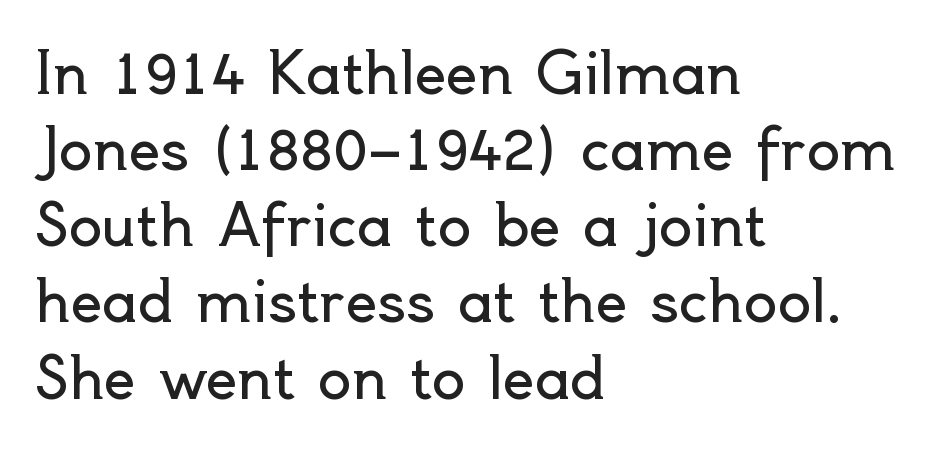
The image shows 56 px regular-weight sans-serif type, upright; set left-aligned, normal line spacing (1.36x), normal letter spacing, not underlined; a small x-height.
